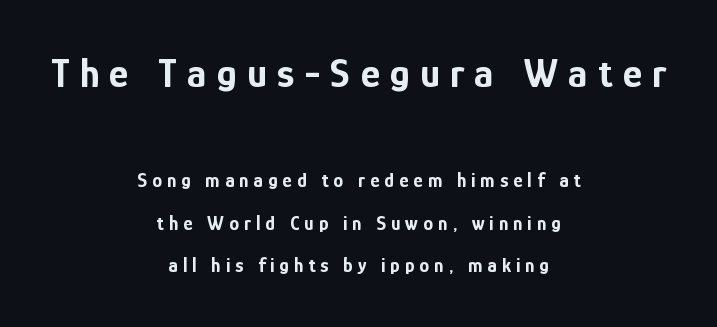
{"serif": "no", "italic": "no", "bold": "yes", "weight": "bold", "width": "condensed", "stroke_contrast": "low", "x_height": "medium", "monospaced": "no", "underline": "no", "align": "center", "line_spacing": "loose", "line_spacing_ratio": 2.11, "letter_spacing": "wide", "letter_spacing_em": 0.25, "larger_block": "first", "size_ratio": 2.05, "glyph_px": 41}
